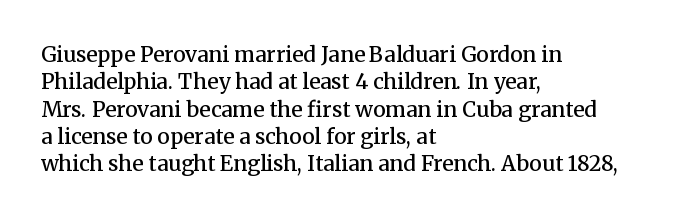
{"italic": "no", "bold": "semi", "underline": "no", "align": "left", "line_spacing": "normal", "line_spacing_ratio": 1.3, "letter_spacing": "normal", "letter_spacing_em": 0.0, "glyph_px": 21}
